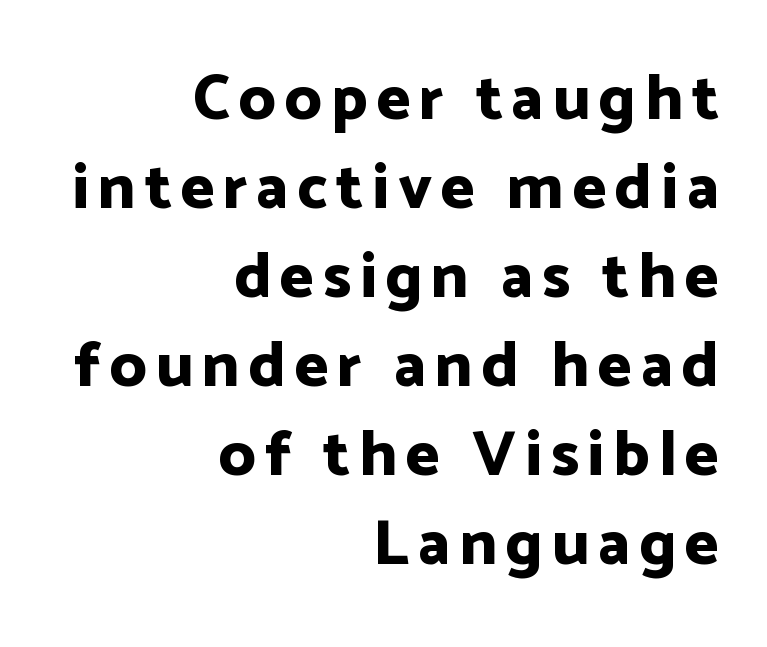
Q: Is the text bold? A: Yes.
Q: Is the text italic (slanted)? A: No, it is upright.
Q: Is the typeface a serif or a sans-serif typeface? A: Sans-serif.
Q: Is the text underlined? A: No.
Q: How is the paragraph aligned? A: Right-aligned.
Q: Is the spacing between lines tight, normal or loose? A: Normal.
Q: Width (condensed, normal, or wide)? A: Normal.
Q: Stroke contrast? A: Low.
Q: x-height? A: Medium.
Q: Monospaced? A: No.
